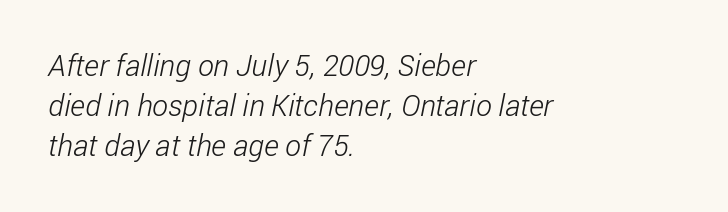
Grotesque or geometric, the face here clearly has no serifs. All the whitespace from short lines collects on the right. Summary of vertical rhythm: regular, with standard interline spacing. A quiet, ordinary-to-light weight characterises the typeface. What stands out about the letter spacing? Nothing — it is the standard amount. Character widths vary here, with narrow letters taking less room than wide ones.
